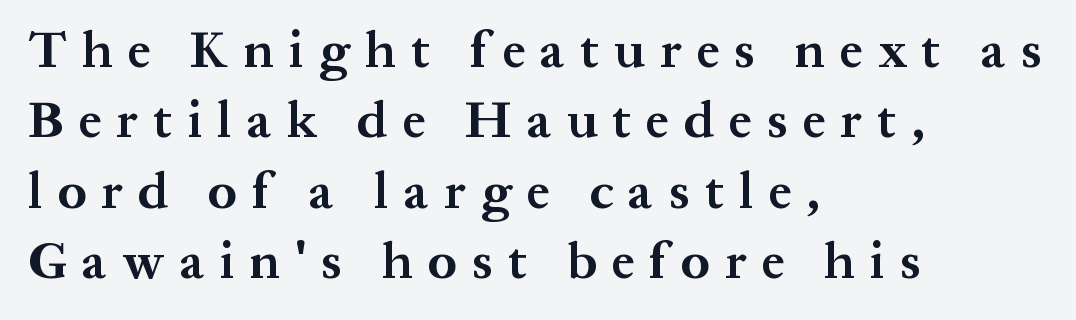
Q: Is the text bold? A: Yes.
Q: Is the text italic (slanted)? A: No, it is upright.
Q: Is the typeface a serif or a sans-serif typeface? A: Serif.
Q: Is the text underlined? A: No.
Q: How is the paragraph aligned? A: Left-aligned.
Q: Is the spacing between letters normal or unusually wide? A: Unusually wide.
Q: Is the spacing between lines tight, normal or loose? A: Normal.
Q: Width (condensed, normal, or wide)? A: Normal.
Q: Stroke contrast? A: Medium.
Q: x-height? A: Medium.
Q: Monospaced? A: No.
